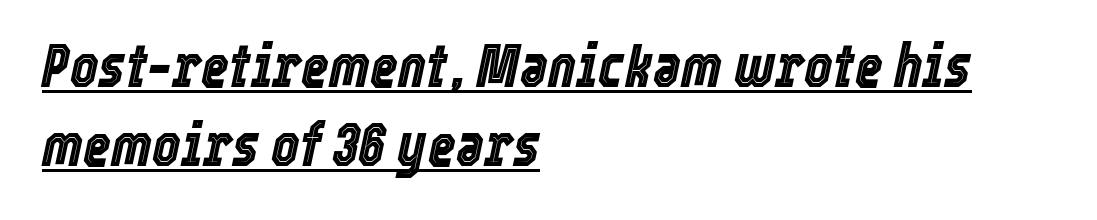
A typographer would call this underscored text. Students, observe: this is what conventionally led text looks like. Characters follow at the spacing the type designer built in. A student would call this left alignment; a typographer would say flush left, rag right.
